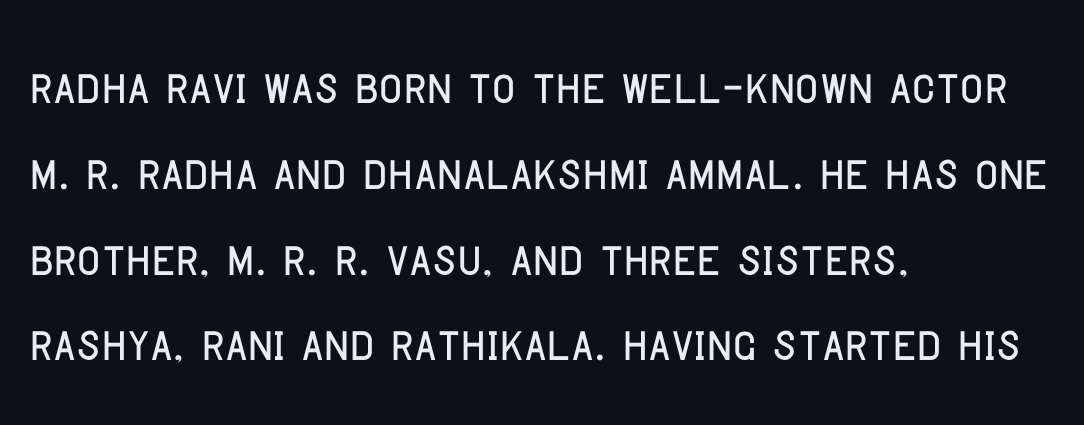
{"serif": "no", "italic": "no", "width": "condensed", "stroke_contrast": "low", "x_height": "large", "monospaced": "no", "underline": "no", "align": "left", "line_spacing": "normal", "line_spacing_ratio": 1.34, "letter_spacing": "normal", "letter_spacing_em": 0.0, "glyph_px": 64}
